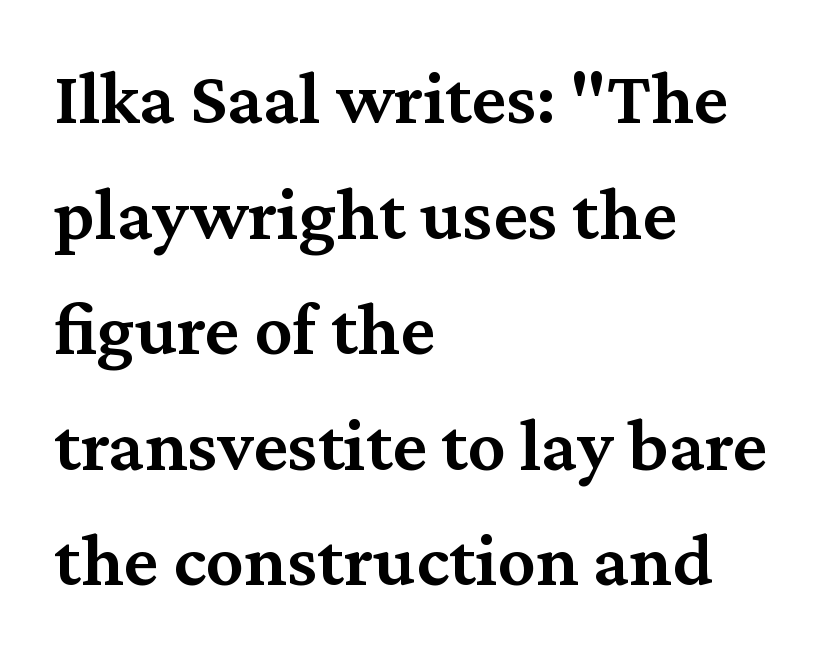
The image shows 76 px semibold serif type, upright; set left-aligned, normal line spacing (1.52x), normal letter spacing, not underlined; medium stroke contrast and a medium x-height.
